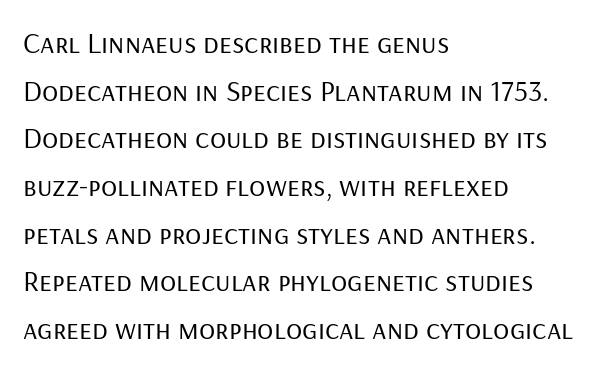
The image shows 30 px regular-weight sans-serif type, upright; set left-aligned, normal line spacing (1.59x), normal letter spacing, not underlined; low stroke contrast and a medium x-height.
